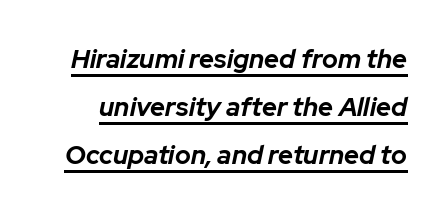
Q: Is the text bold? A: Yes.
Q: Is the text italic (slanted)? A: Yes, it leans right by about 12 degrees.
Q: Is the text underlined? A: Yes.
Q: Is the spacing between letters normal or unusually wide? A: Normal.
